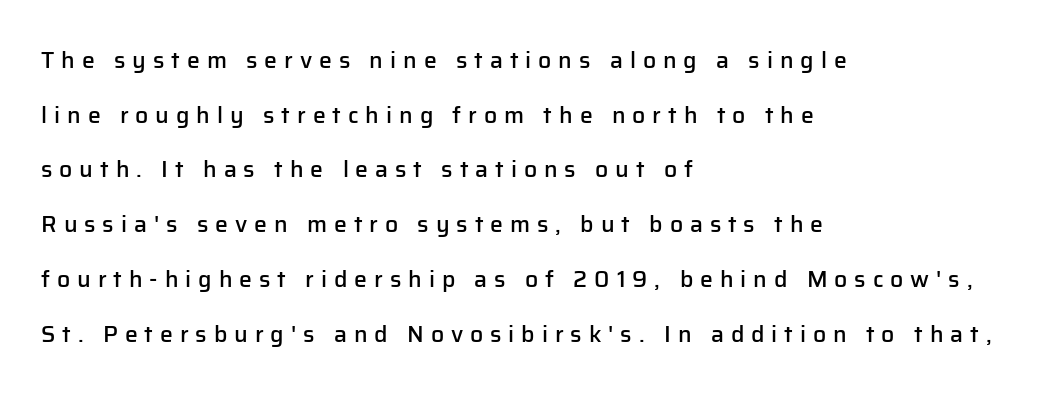
Q: Is the text bold? A: Semi-bold.
Q: Is the text italic (slanted)? A: No, it is upright.
Q: Is the text underlined? A: No.
Q: How is the paragraph aligned? A: Left-aligned.
Q: Is the spacing between letters normal or unusually wide? A: Unusually wide.
Q: Is the spacing between lines tight, normal or loose? A: Loose.
